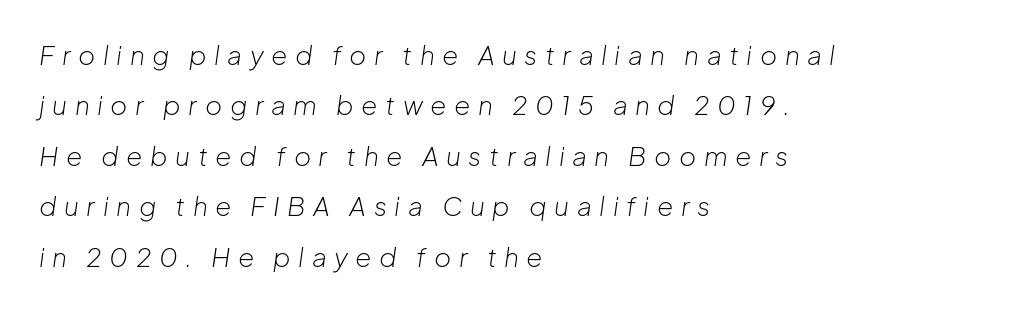
Q: Is the text bold? A: No.
Q: Is the text italic (slanted)? A: Yes, it leans right by about 8 degrees.
Q: Is the text underlined? A: No.
Q: How is the paragraph aligned? A: Left-aligned.
Q: Is the spacing between letters normal or unusually wide? A: Unusually wide.
Q: Is the spacing between lines tight, normal or loose? A: Loose.
